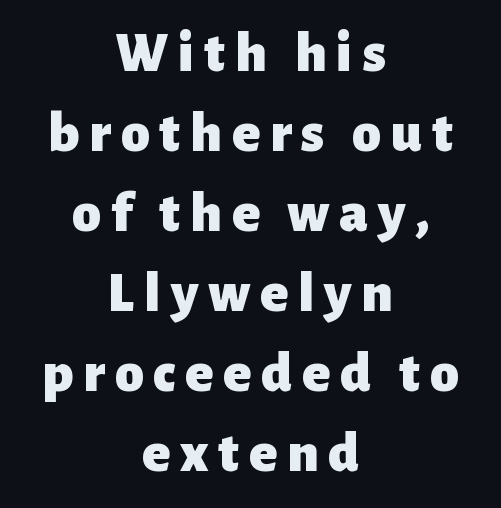
The specimen reads as upright at a glance. Students, this is bold: see how much ink each stroke carries. If you folded the block vertically in half, each line would mirror itself in length. The font family rendered here belongs to the sans-serif group.
